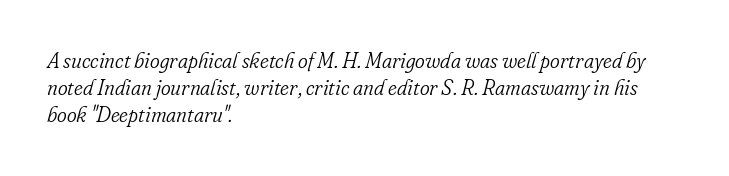
Q: Is the text bold? A: No.
Q: Is the text italic (slanted)? A: Yes, it leans right by about 16 degrees.
Q: Is the text underlined? A: No.
Q: How is the paragraph aligned? A: Left-aligned.
Q: Is the spacing between letters normal or unusually wide? A: Normal.
Q: Is the spacing between lines tight, normal or loose? A: Normal.
